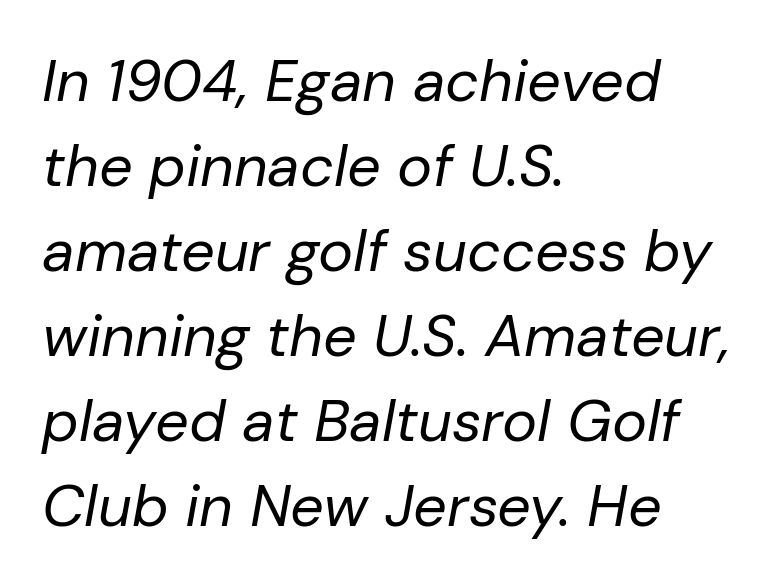
This sample uses an oblique cut, with every glyph tilted off the vertical. Honestly, the letter spacing is just normal — you wouldn't notice it. The passage shown is typed in a proportional face where columns would drift. Where is the straight margin? On the left.
